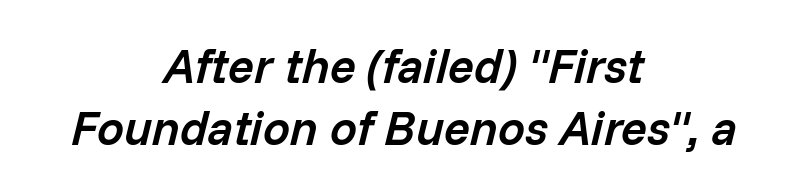
The image shows 48 px semibold type, italic (leaning right); set centered, normal line spacing (1.3x), normal letter spacing, not underlined; low stroke contrast and a medium x-height.
